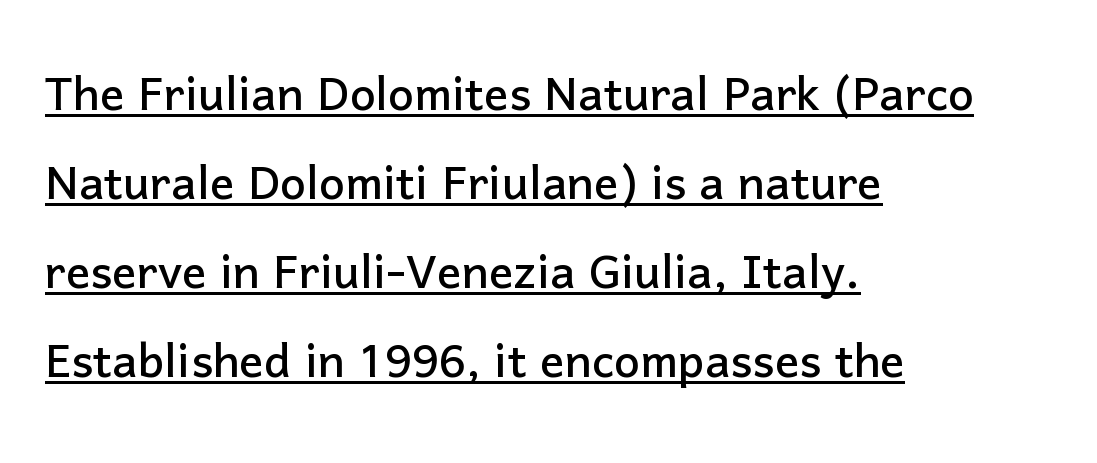
Q: Is the text italic (slanted)? A: No, it is upright.
Q: Is the typeface a serif or a sans-serif typeface? A: Sans-serif.
Q: Is the text underlined? A: Yes.
Q: How is the paragraph aligned? A: Left-aligned.
Q: Is the spacing between letters normal or unusually wide? A: Normal.
Q: Is the spacing between lines tight, normal or loose? A: Normal.
Q: Width (condensed, normal, or wide)? A: Normal.
Q: Stroke contrast? A: Low.
Q: x-height? A: Medium.
Q: Monospaced? A: No.
